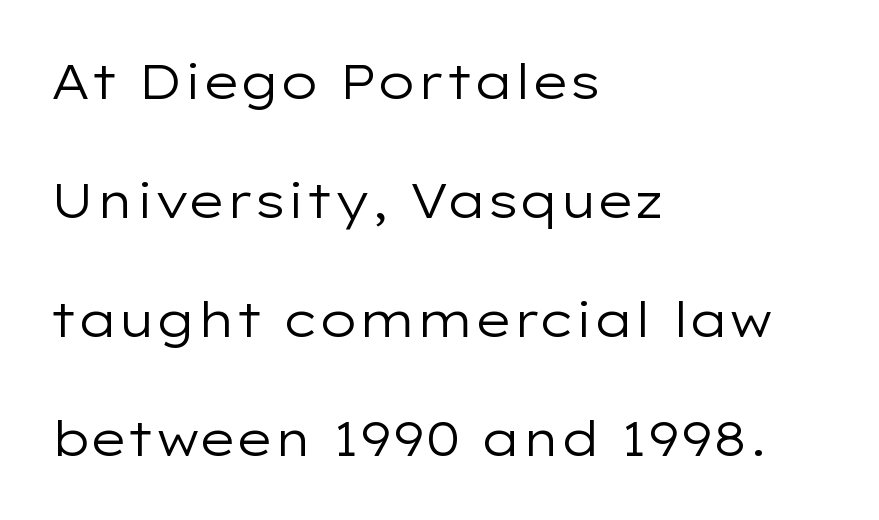
Serif or sans? Sans — the stroke terminals are bare. A roman cut, with each character standing at attention. Unbolded letterforms with no extra heft. The passage shown is typed in a proportional face where columns would drift.
